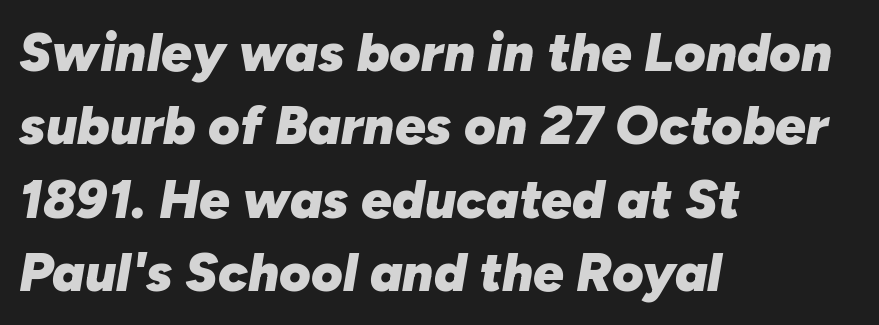
Characters follow at the spacing the type designer built in. Honestly, the row spacing looks completely unremarkable. Slant detected: the letters are inclined. The rendering uses natural spacing where letterforms have individual widths. Caption: bold face, heavy strokes. If you drew a ruler down the left edge, every line would touch it.
